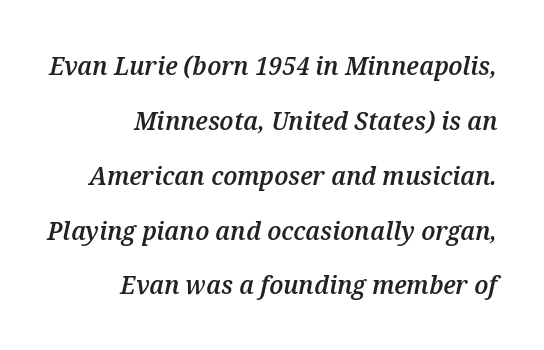
{"italic": "yes", "lean": "right", "slant_degrees": 12, "bold": "semi", "underline": "no", "align": "right", "line_spacing": "loose", "line_spacing_ratio": 2.11, "letter_spacing": "normal", "letter_spacing_em": 0.0, "glyph_px": 26}
